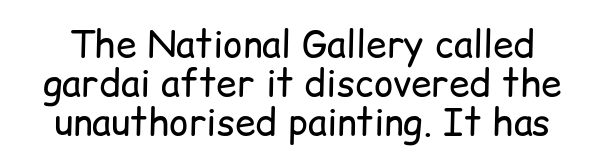
{"serif": "no", "italic": "no", "bold": "no", "weight": "regular", "width": "normal", "stroke_contrast": "low", "x_height": "medium", "monospaced": "no", "underline": "no", "line_spacing": "tight", "line_spacing_ratio": 1.06, "letter_spacing": "normal", "letter_spacing_em": 0.0, "glyph_px": 37}
